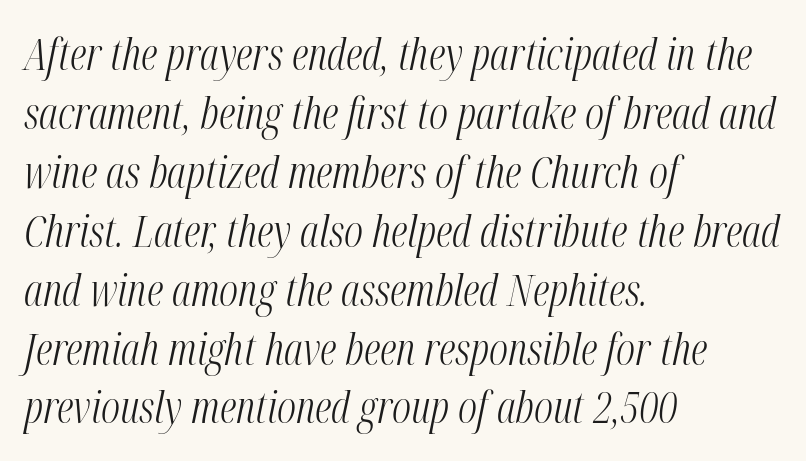
Q: Is the text bold? A: No.
Q: Is the text italic (slanted)? A: Yes, it leans right by about 12 degrees.
Q: Is the text underlined? A: No.
Q: How is the paragraph aligned? A: Left-aligned.
Q: Is the spacing between letters normal or unusually wide? A: Normal.
Q: Is the spacing between lines tight, normal or loose? A: Normal.
Q: Width (condensed, normal, or wide)? A: Condensed.
Q: Stroke contrast? A: Medium.
Q: x-height? A: Medium.
Q: Monospaced? A: No.
